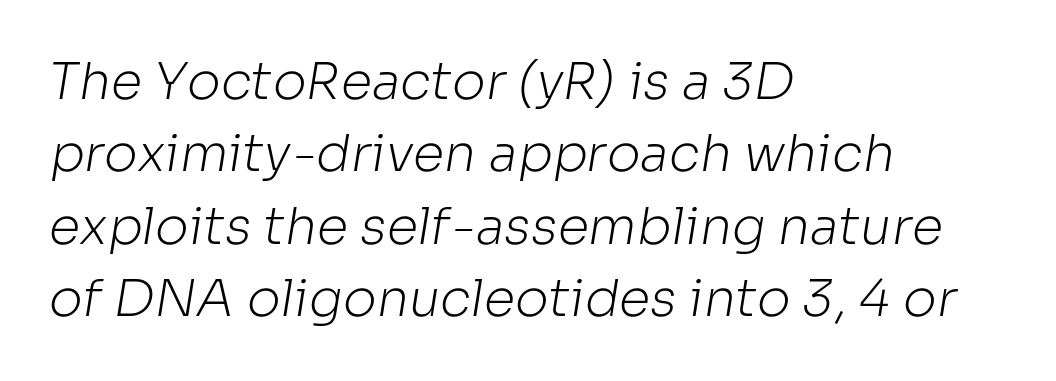
The image shows 51 px light sans-serif type; set left-aligned, normal line spacing (1.42x), normal letter spacing, not underlined; low stroke contrast and a medium x-height.
